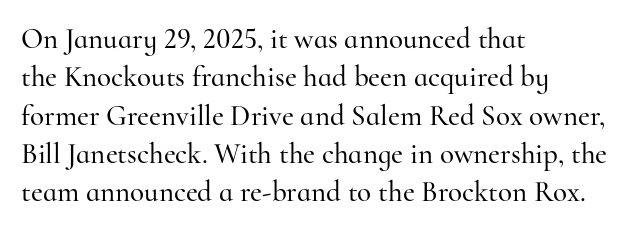
The image shows 29 px serif type, upright; set left-aligned, normal line spacing (1.32x), normal letter spacing, not underlined; high stroke contrast and a small x-height.
